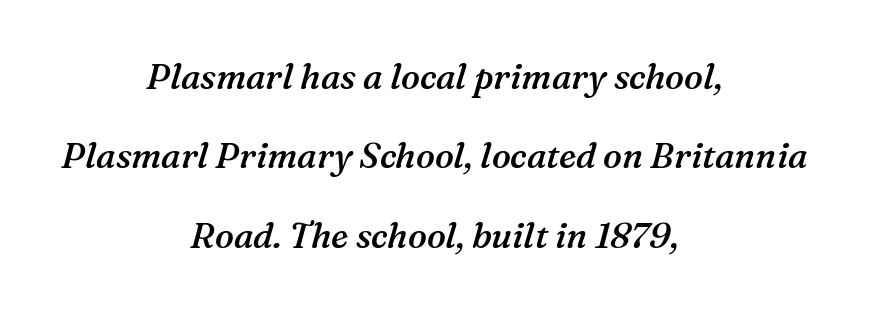
The image shows 35 px semibold serif type, italic (leaning right); set centered, loose line spacing (2.27x), normal letter spacing, not underlined; medium stroke contrast and a medium x-height.
